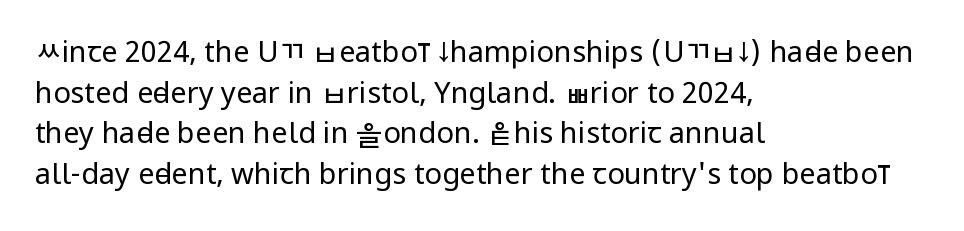
The image shows 29 px regular-weight, condensed sans-serif type, upright; set left-aligned, normal line spacing (1.4x), normal letter spacing, not underlined; low stroke contrast and a large x-height.
